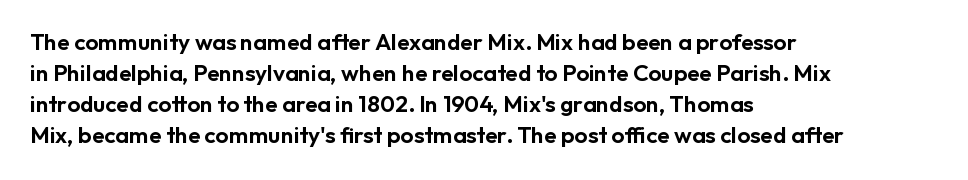
The image shows 23 px text type, upright; set left-aligned, normal line spacing (1.35x), normal letter spacing, not underlined.
